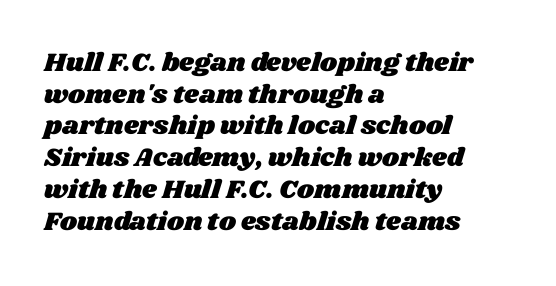
{"underline": "no", "align": "left", "line_spacing_ratio": 1.22, "letter_spacing": "normal", "letter_spacing_em": 0.0, "glyph_px": 26}
